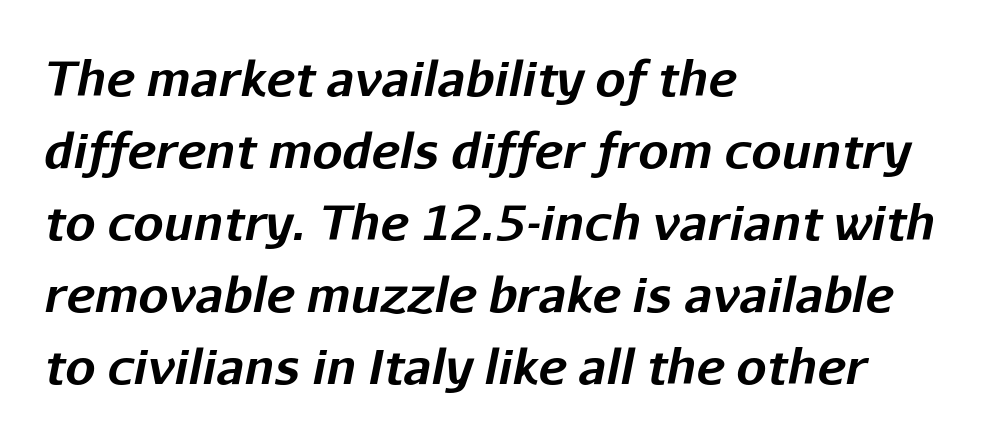
Check the space under the baseline: it is left empty. These words are printed bold, with thick strokes throughout. Characters follow at the spacing the type designer built in. Looking at the ascenders, they clearly lean.
